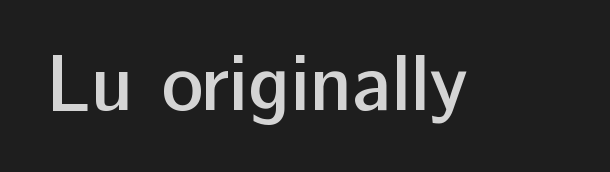
{"serif": "no", "italic": "no", "bold": "semi", "weight": "semibold", "width": "normal", "stroke_contrast": "low", "x_height": "medium", "monospaced": "no", "underline": "no", "letter_spacing": "normal", "letter_spacing_em": 0.0, "glyph_px": 79}
